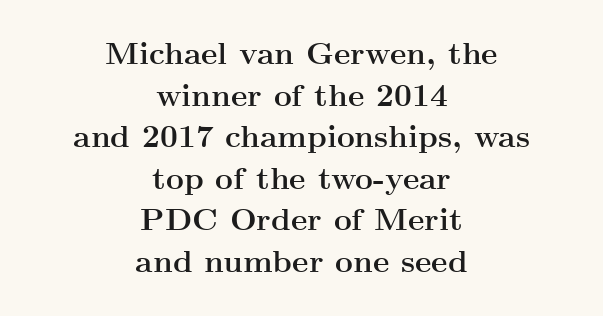
Any mark beneath the type? The region is blank. Rendered with straight, roman letterforms. Varying glyph widths throughout — classic text-font behaviour. Is the type bold? Yes — the strokes are clearly thick and heavy.
